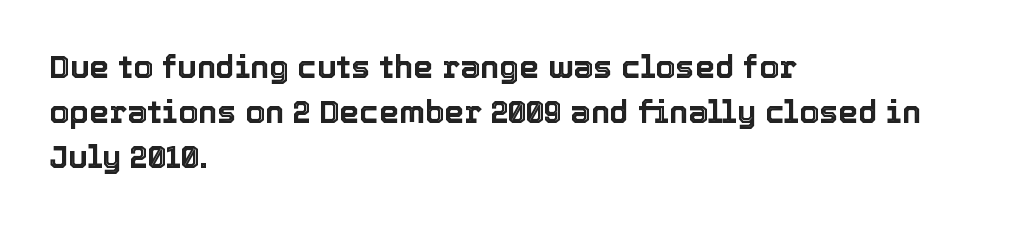
{"italic": "no", "width": "normal", "x_height": "medium", "monospaced": "no", "underline": "no", "align": "left", "line_spacing": "normal", "line_spacing_ratio": 1.41, "letter_spacing": "normal", "letter_spacing_em": 0.0, "glyph_px": 32}
